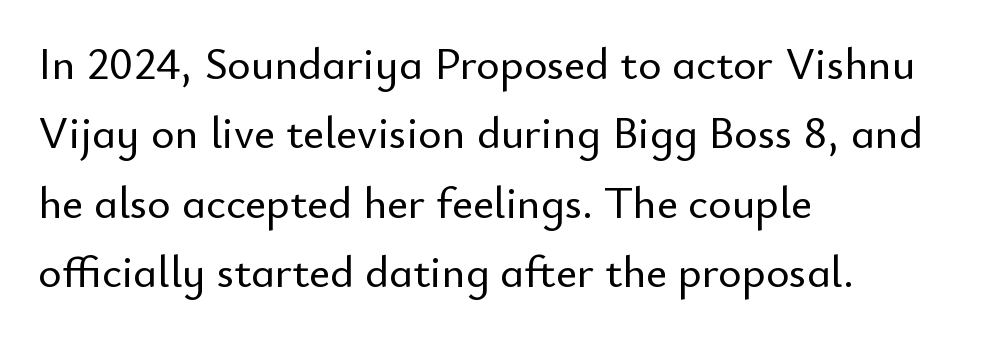
Leftover space on each line is placed entirely after the last word. Check where the strokes stop: nothing finishes them off — pure sans. Normally led — the rows are evenly, conventionally spaced. Only glyphs here, with clear space below each row. Short note: letters normally spaced. These lines were composed using upright roman letters.
